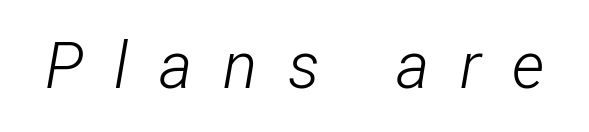
Q: Is the text bold? A: No.
Q: Is the text italic (slanted)? A: Yes, it leans right by about 12 degrees.
Q: Is the text underlined? A: No.
Q: Is the spacing between letters normal or unusually wide? A: Unusually wide.
Q: Width (condensed, normal, or wide)? A: Condensed.
Q: Stroke contrast? A: Low.
Q: x-height? A: Medium.
Q: Monospaced? A: No.
